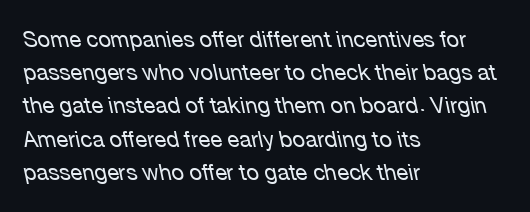
The image shows 22 px text type, italic (leaning left); set left-aligned, normal line spacing (1.51x), normal letter spacing, not underlined.
